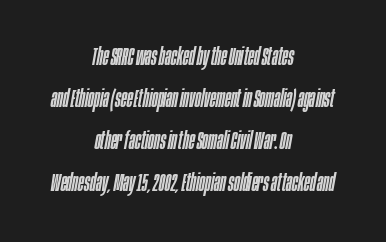
The image shows 25 px text type, italic (leaning right); set centered, normal line spacing (1.68x), normal letter spacing, not underlined.
